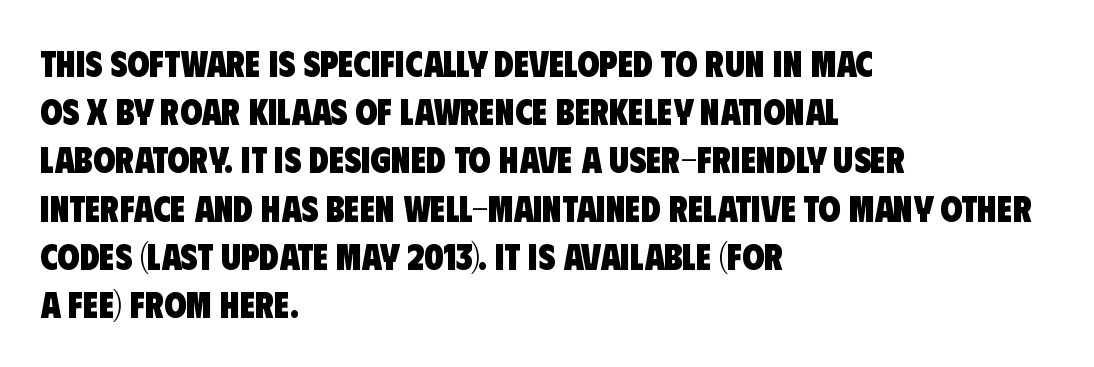
In terms of letterspacing, this is plain default setting. The space beneath each line is pristine and unruled. No feet cap the strokes, marking this as sans-serif type. Is this a fixed-width face? No — the glyphs have proportional, varying widths. Plenty of ink on the page — the face is bold. A normal amount of white space separates one row of letters from the next.
